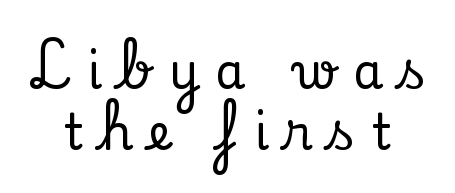
Q: Is the text italic (slanted)? A: No, it is upright.
Q: Is the typeface a serif or a sans-serif typeface? A: Serif.
Q: Is the text underlined? A: No.
Q: How is the paragraph aligned? A: Centered.
Q: Is the spacing between letters normal or unusually wide? A: Unusually wide.
Q: Is the spacing between lines tight, normal or loose? A: Normal.
Q: Width (condensed, normal, or wide)? A: Normal.
Q: Stroke contrast? A: Low.
Q: x-height? A: Small.
Q: Monospaced? A: No.
